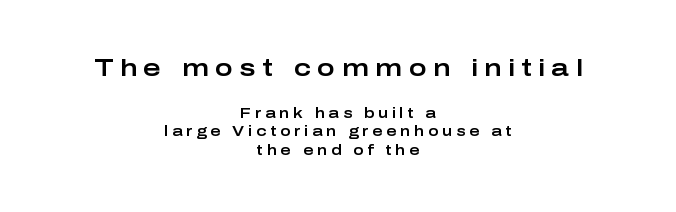
The image shows 24 px text type, upright; set centered, normal line spacing (1.32x), unusually wide letter spacing (+0.27 em), not underlined; the first (top) block is 1.71x larger.
